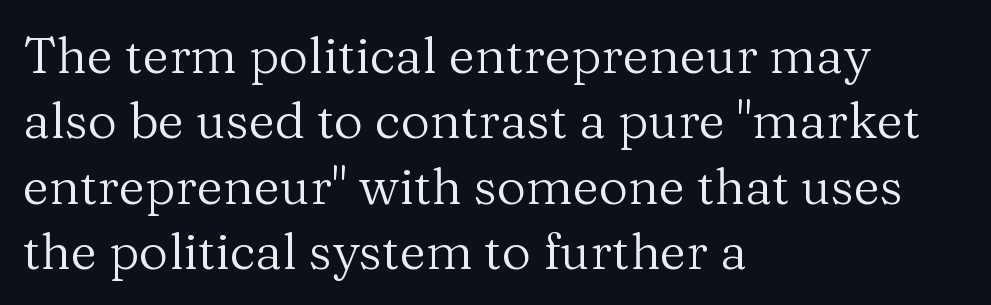
{"serif": "yes", "italic": "no", "bold": "no", "weight": "regular", "width": "normal", "stroke_contrast": "medium", "x_height": "medium", "monospaced": "no", "underline": "no", "align": "left", "line_spacing": "normal", "line_spacing_ratio": 1.28, "letter_spacing": "normal", "letter_spacing_em": 0.0, "glyph_px": 51}
